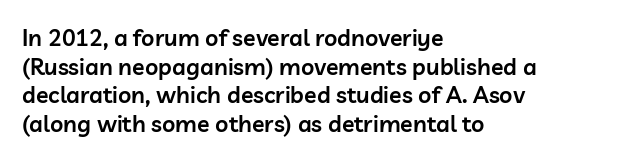
The image shows 23 px text type, upright; set left-aligned, normal line spacing (1.25x), normal letter spacing, not underlined.
